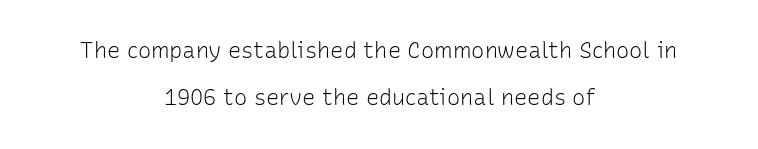
Q: Is the text bold? A: No.
Q: Is the text italic (slanted)? A: No, it is upright.
Q: Is the text underlined? A: No.
Q: How is the paragraph aligned? A: Centered.
Q: Is the spacing between letters normal or unusually wide? A: Normal.
Q: Is the spacing between lines tight, normal or loose? A: Loose.
